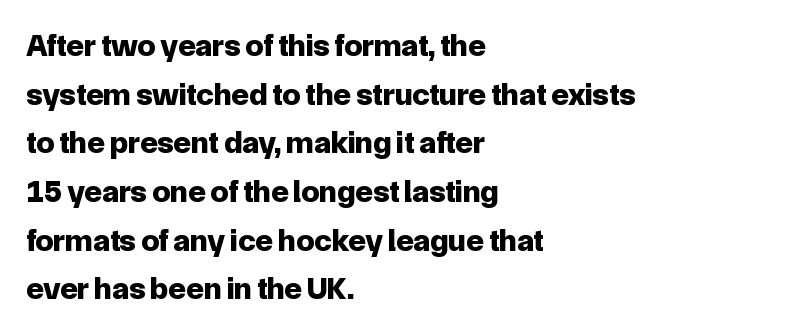
{"serif": "no", "italic": "no", "bold": "yes", "weight": "bold", "width": "normal", "stroke_contrast": "low", "x_height": "medium", "monospaced": "no", "underline": "no", "align": "left", "line_spacing": "normal", "line_spacing_ratio": 1.52, "letter_spacing": "normal", "letter_spacing_em": 0.0, "glyph_px": 32}
